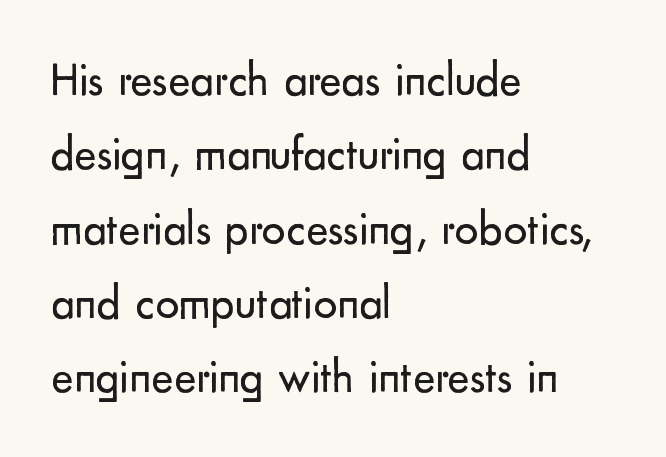
The image shows 47 px regular-weight sans-serif type, upright; set left-aligned, normal line spacing (1.58x), normal letter spacing, not underlined; low stroke contrast and a small x-height.
